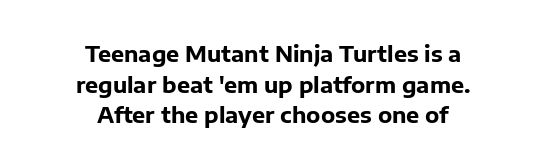
The image shows 22 px bold type, upright; set centered, normal line spacing (1.39x), normal letter spacing, not underlined.
